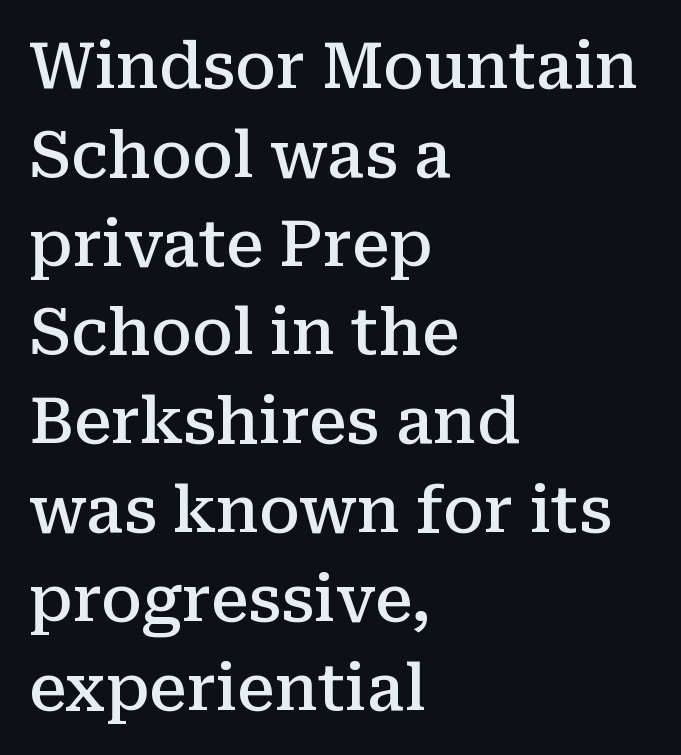
Regarding leading, the lines here are spaced in the standard way. This sample uses plain, unmodified letter spacing. Notice how the passage keeps a crisp vertical edge on the left only. Each letter keeps its own natural width here, so spacing adapts to shape.
